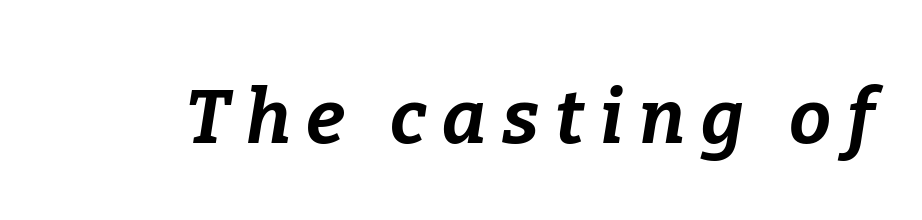
{"italic": "yes", "lean": "right", "slant_degrees": 9, "bold": "yes", "weight": "bold", "width": "normal", "stroke_contrast": "low", "x_height": "medium", "monospaced": "no", "underline": "no", "letter_spacing": "wide", "letter_spacing_em": 0.21, "glyph_px": 75}
